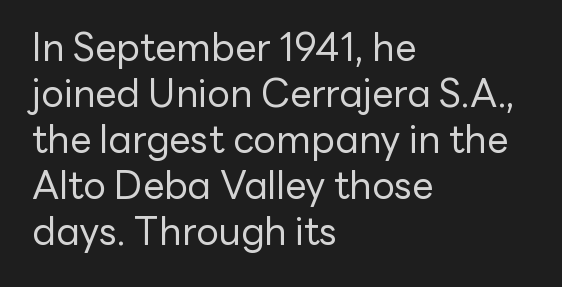
Q: Is the text bold? A: No.
Q: Is the text italic (slanted)? A: No, it is upright.
Q: Is the typeface a serif or a sans-serif typeface? A: Sans-serif.
Q: Is the text underlined? A: No.
Q: How is the paragraph aligned? A: Left-aligned.
Q: Is the spacing between letters normal or unusually wide? A: Normal.
Q: Width (condensed, normal, or wide)? A: Normal.
Q: Stroke contrast? A: Low.
Q: x-height? A: Medium.
Q: Monospaced? A: No.
